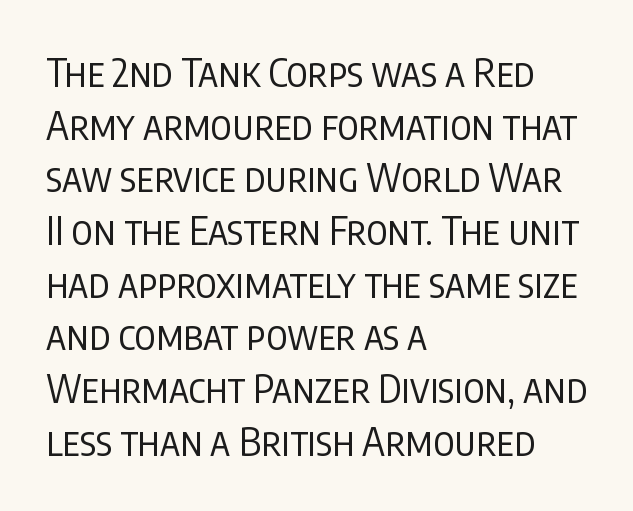
This sample has the flowing, uneven cadence of proportional lettering. The tracking reads as untouched default to a designer's eye. The space beneath each line is pristine and unruled. The rendering uses a moderate line-height, typical for paragraphs. The weight would be labelled regular, book, light, or lighter still. The paragraph shown leans on its left margin.
